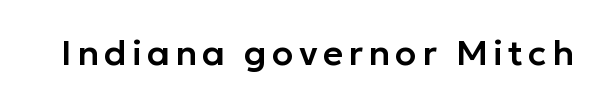
The rendering uses natural spacing where letterforms have individual widths. Nope, no serifs anywhere on these letters. A roman cut, with each character standing at attention. Quick note: underline off.
